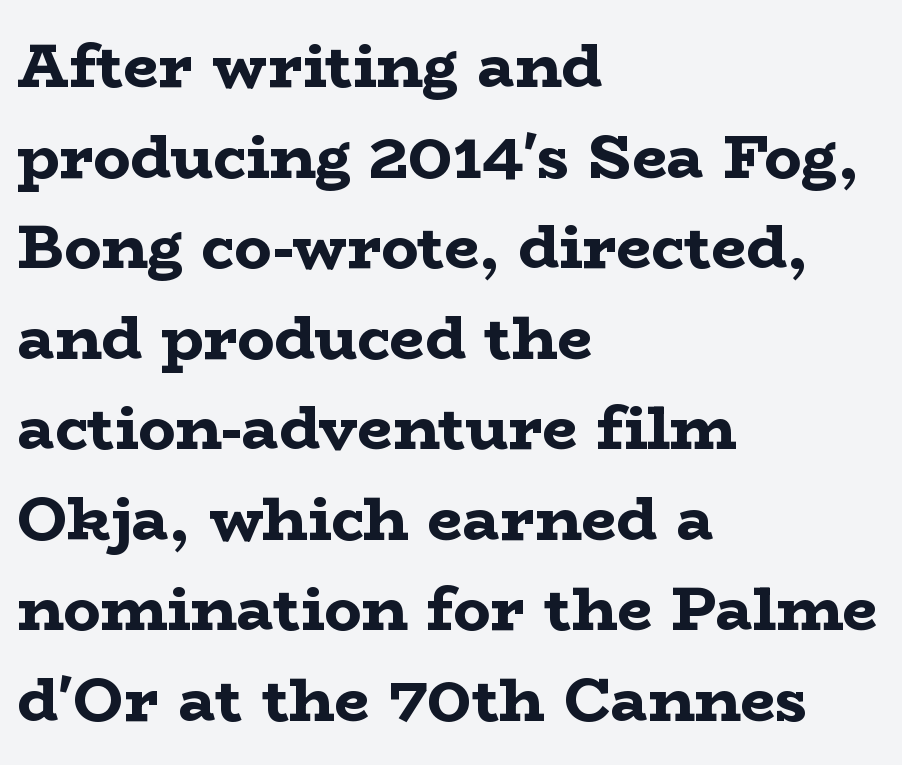
The image shows 62 px bold, wide serif type, upright; set left-aligned, normal line spacing (1.46x), normal letter spacing, not underlined; low stroke contrast and a medium x-height.
